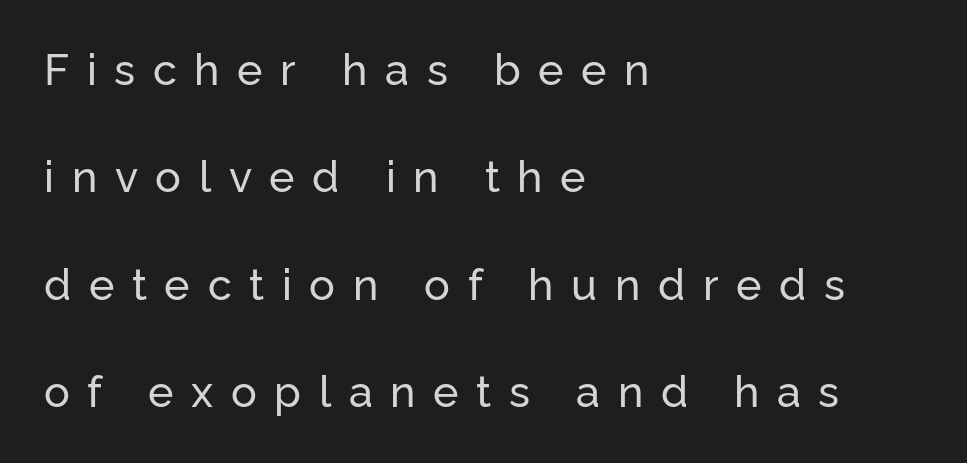
Q: Is the text italic (slanted)? A: No, it is upright.
Q: Is the typeface a serif or a sans-serif typeface? A: Sans-serif.
Q: Is the text underlined? A: No.
Q: How is the paragraph aligned? A: Left-aligned.
Q: Is the spacing between letters normal or unusually wide? A: Unusually wide.
Q: Is the spacing between lines tight, normal or loose? A: Loose.
Q: Width (condensed, normal, or wide)? A: Normal.
Q: Stroke contrast? A: Low.
Q: x-height? A: Medium.
Q: Monospaced? A: No.
